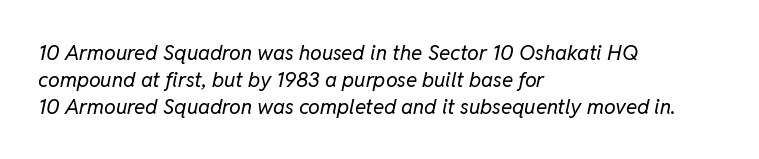
The image shows 21 px text type, italic (leaning right); set left-aligned, normal line spacing (1.28x), normal letter spacing, not underlined.
